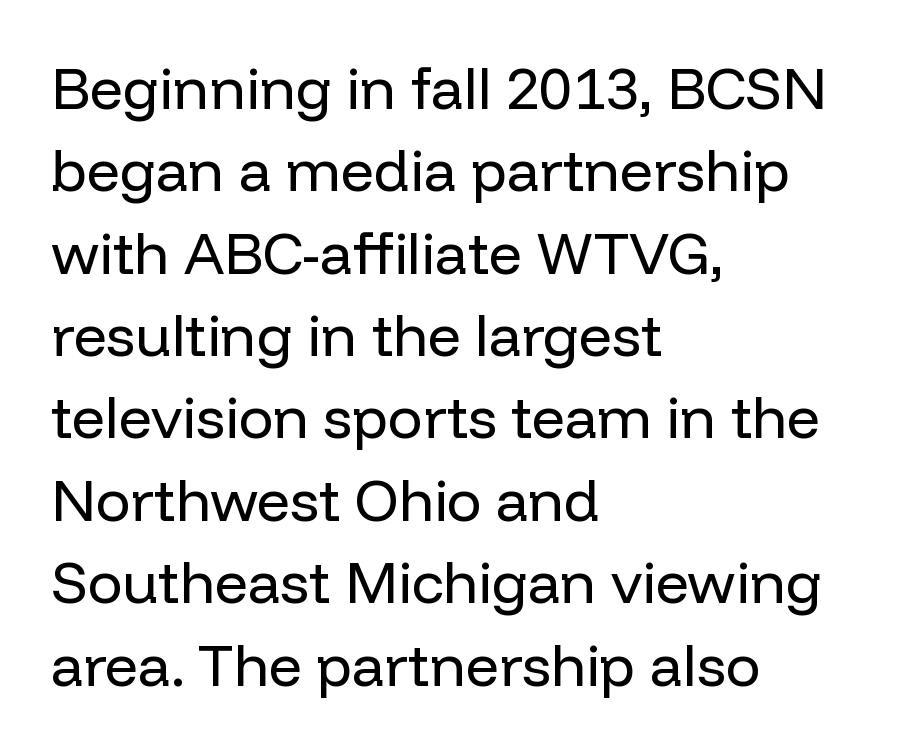
The image shows 58 px regular-weight sans-serif type, upright; set left-aligned, normal line spacing (1.42x), normal letter spacing, not underlined; low stroke contrast and a medium x-height.
